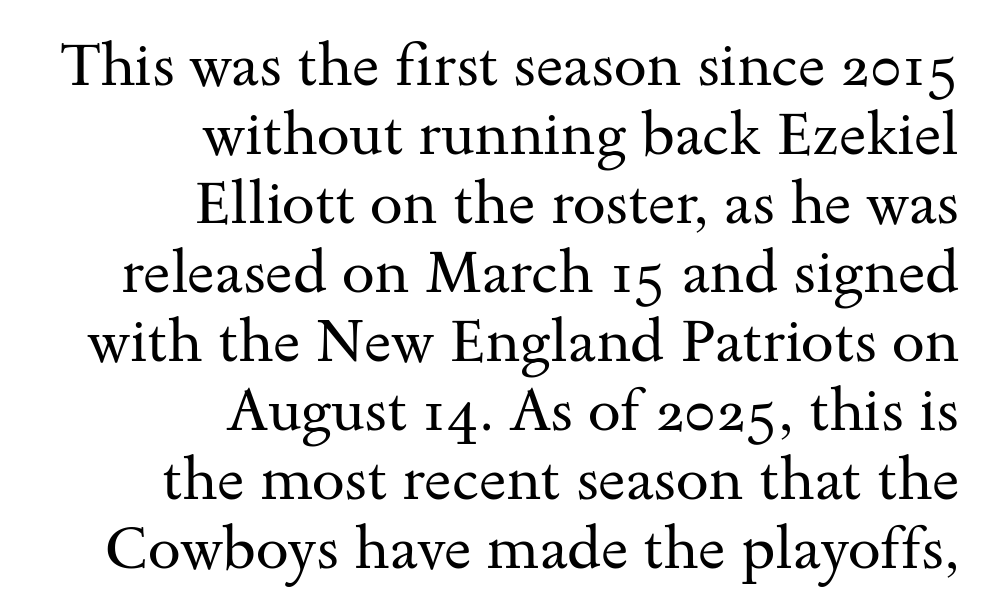
{"serif": "yes", "italic": "no", "bold": "no", "weight": "regular", "width": "wide", "stroke_contrast": "medium", "x_height": "small", "monospaced": "no", "underline": "no", "align": "right", "line_spacing_ratio": 1.17, "letter_spacing": "normal", "letter_spacing_em": 0.0, "glyph_px": 59}
